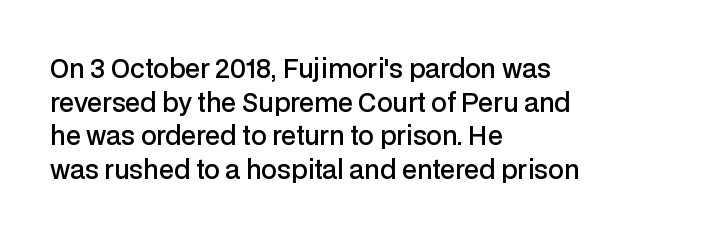
{"italic": "no", "bold": "semi", "underline": "no", "align": "left", "line_spacing": "normal", "line_spacing_ratio": 1.35, "letter_spacing": "normal", "letter_spacing_em": 0.0, "glyph_px": 25}
